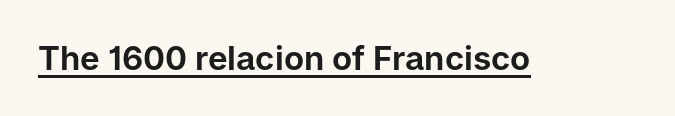
Q: Is the text italic (slanted)? A: No, it is upright.
Q: Is the typeface a serif or a sans-serif typeface? A: Sans-serif.
Q: Is the text underlined? A: Yes.
Q: Is the spacing between letters normal or unusually wide? A: Normal.
Q: Width (condensed, normal, or wide)? A: Normal.
Q: Stroke contrast? A: Low.
Q: x-height? A: Medium.
Q: Monospaced? A: No.
